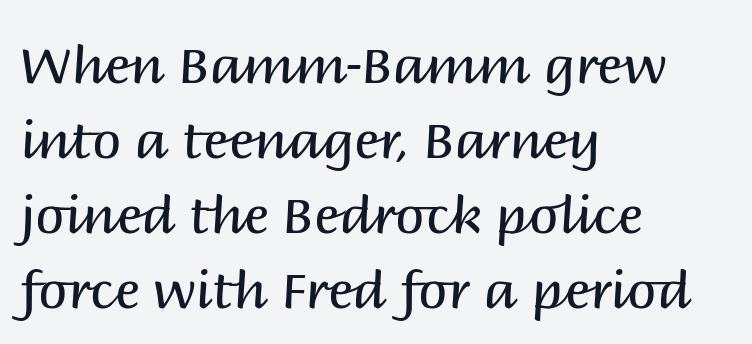
The image shows 52 px regular-weight sans-serif type; set left-aligned, normal line spacing (1.44x), normal letter spacing, not underlined; medium stroke contrast and a large x-height.
